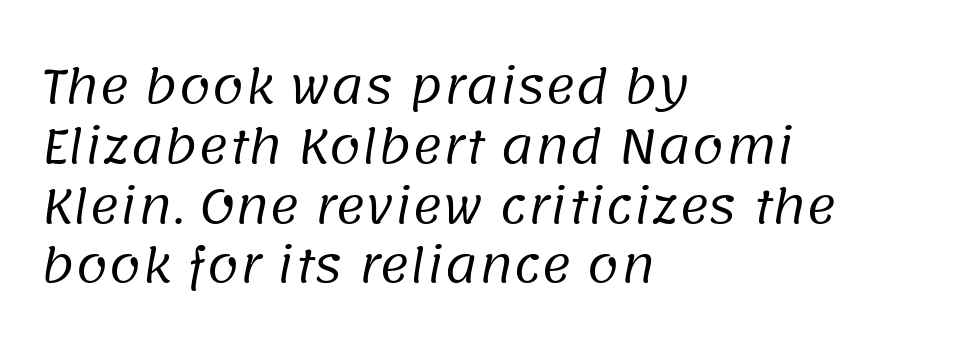
Q: Is the text bold? A: No.
Q: Is the typeface a serif or a sans-serif typeface? A: Sans-serif.
Q: Is the text underlined? A: No.
Q: How is the paragraph aligned? A: Left-aligned.
Q: Is the spacing between letters normal or unusually wide? A: Normal.
Q: Is the spacing between lines tight, normal or loose? A: Normal.
Q: Width (condensed, normal, or wide)? A: Normal.
Q: Stroke contrast? A: Low.
Q: x-height? A: Large.
Q: Monospaced? A: No.
